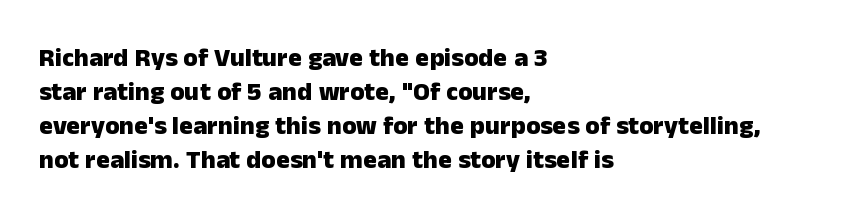
The image shows 26 px bold type, upright; set left-aligned, normal line spacing (1.31x), normal letter spacing, not underlined.
